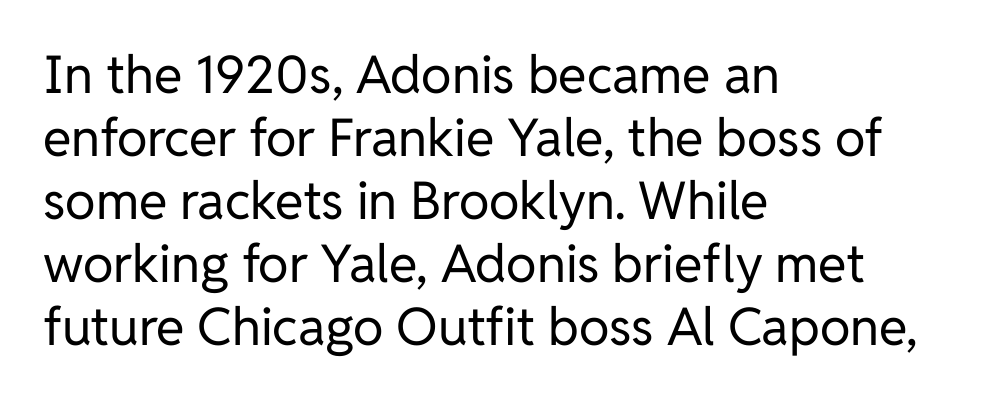
Q: Is the text bold? A: No.
Q: Is the text italic (slanted)? A: No, it is upright.
Q: Is the typeface a serif or a sans-serif typeface? A: Sans-serif.
Q: Is the text underlined? A: No.
Q: How is the paragraph aligned? A: Left-aligned.
Q: Is the spacing between letters normal or unusually wide? A: Normal.
Q: Width (condensed, normal, or wide)? A: Normal.
Q: Stroke contrast? A: Low.
Q: x-height? A: Medium.
Q: Monospaced? A: No.
